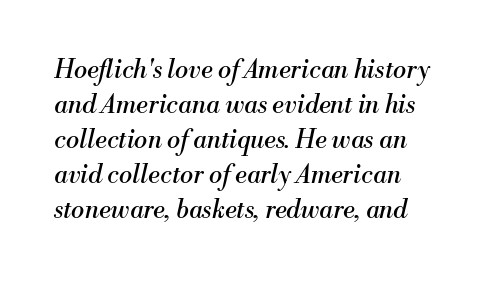
The image shows 25 px text type, italic (leaning right); set normal line spacing (1.4x), normal letter spacing, not underlined.
